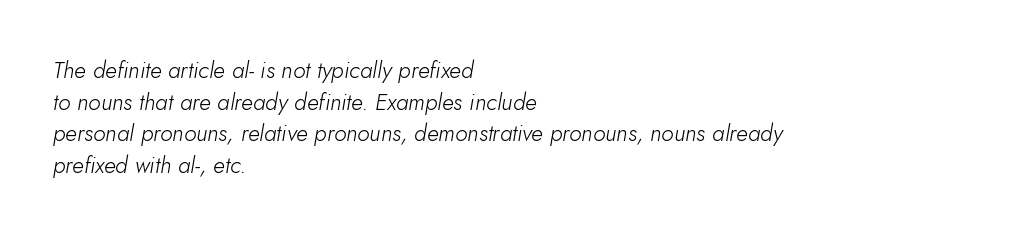
Q: Is the text bold? A: No.
Q: Is the text italic (slanted)? A: Yes, it leans right by about 10 degrees.
Q: Is the text underlined? A: No.
Q: How is the paragraph aligned? A: Left-aligned.
Q: Is the spacing between letters normal or unusually wide? A: Normal.
Q: Is the spacing between lines tight, normal or loose? A: Normal.
